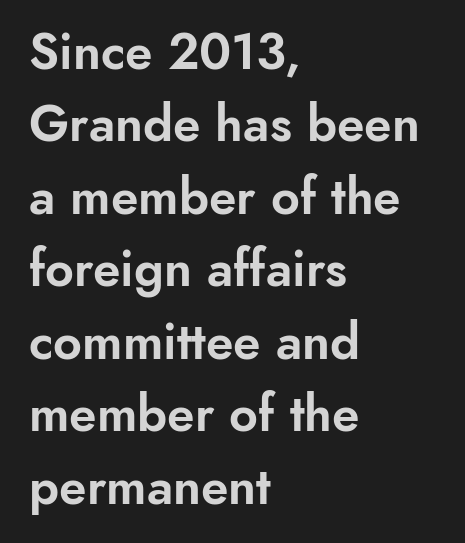
The ragged edge is on the right, which tells us the setting is flush left. Summary of vertical rhythm: regular, with standard interline spacing. Students, note that the glyphs here touch the page at normal intervals. Typographically, this falls in the sans-serif category.
